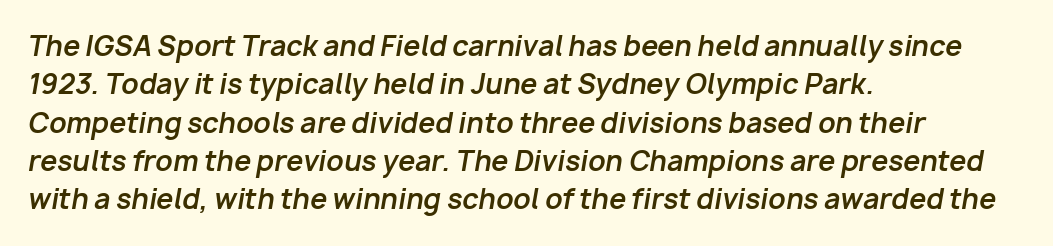
{"italic": "yes", "lean": "right", "slant_degrees": 10, "bold": "yes", "underline": "no", "align": "left", "line_spacing": "normal", "line_spacing_ratio": 1.42, "letter_spacing": "normal", "letter_spacing_em": 0.0, "glyph_px": 27}
